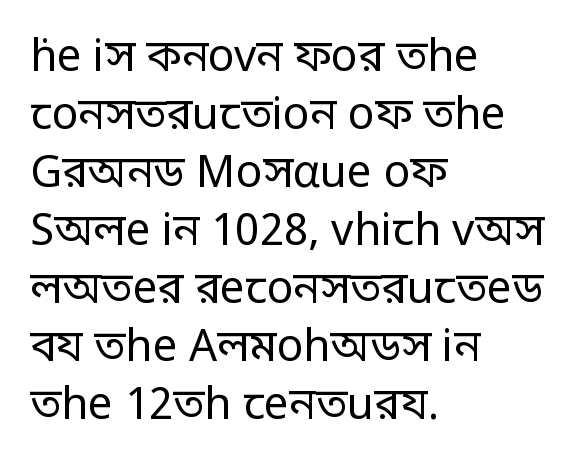
The baseline area is clear. Font category for this specimen: sans-serif. Every row of glyphs begins at an identical x-position on the left. Caption: standard tracking, unaltered. This is roman type, the default non-slanted kind. Each new line begins a customary step beneath the previous one.
